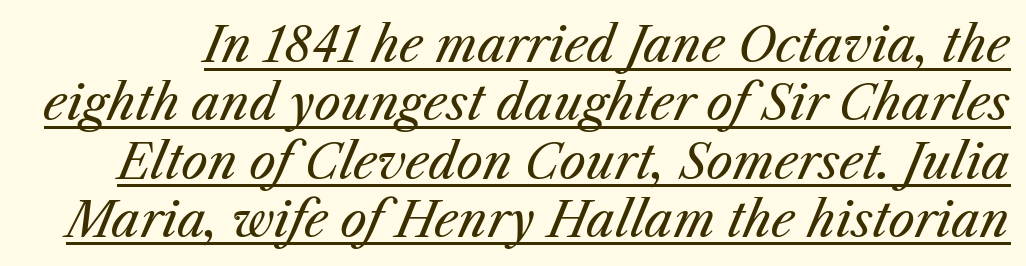
{"italic": "yes", "lean": "right", "slant_degrees": 25, "bold": "no", "weight": "regular", "width": "normal", "stroke_contrast": "medium", "x_height": "medium", "monospaced": "no", "underline": "yes", "line_spacing_ratio": 1.24, "letter_spacing": "normal", "letter_spacing_em": 0.0, "glyph_px": 47}
